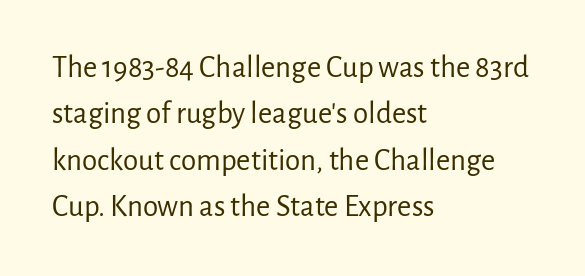
{"serif": "no", "italic": "no", "bold": "no", "weight": "regular", "width": "normal", "stroke_contrast": "low", "x_height": "medium", "monospaced": "no", "underline": "no", "align": "left", "line_spacing": "normal", "line_spacing_ratio": 1.5, "letter_spacing": "normal", "letter_spacing_em": 0.0, "glyph_px": 31}
